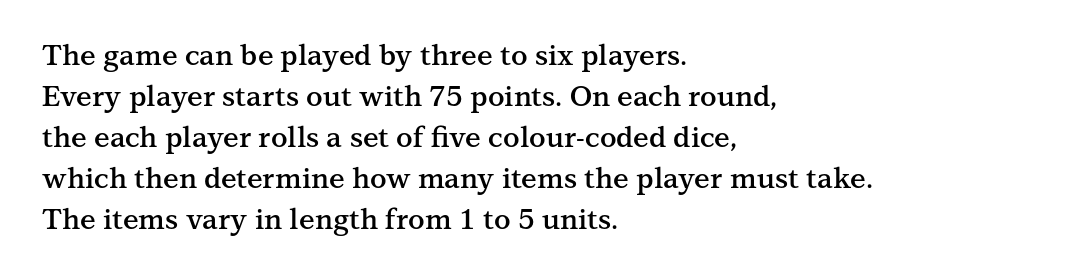
Casual observation: everything's shoved over to the left. Spacing verdict: proportional, widths tailored to each character. Posture: vertical. Evenly set lines give the paragraph a standard silhouette. The characters display serif detailing at their extremities. Slightly chunky letters — semibold, I'd say, not full bold.
